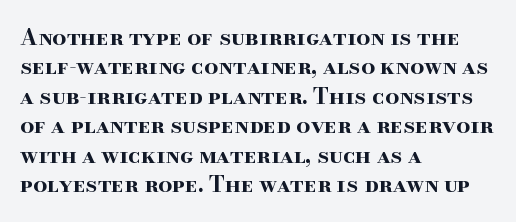
The vertical gap from one line to the next is medium. The rendering uses a bold face; every stroke is thick and dark. When letters stand straight like this, we call the style roman or upright. A typesetter would call this zero additional tracking.
